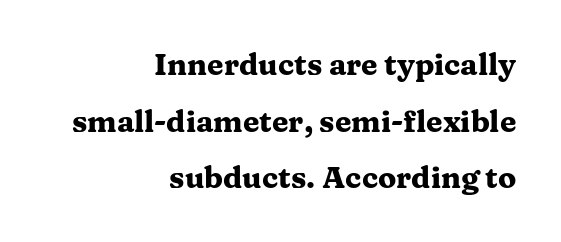
Unlike italic type, these characters show no tilt at all. Each glyph is drawn with heavy, bold strokes. You could not count columns in this text — the font is proportionally spaced. The typesetter chose a ragged-left arrangement here.
